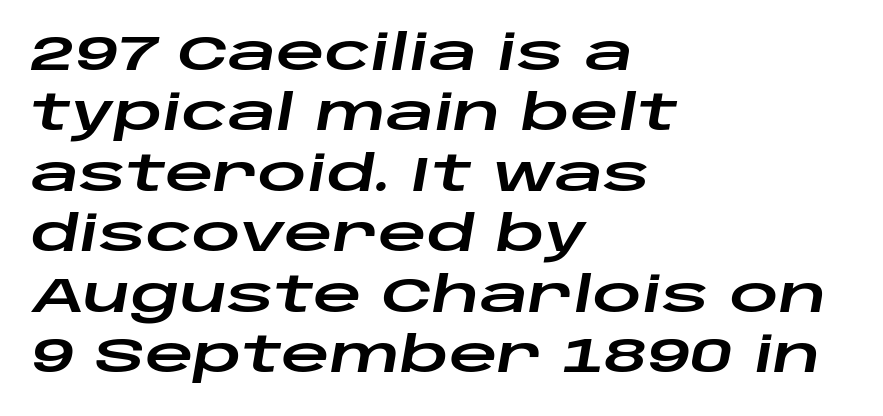
The image shows 48 px wide type, italic (leaning right); set left-aligned, normal line spacing (1.26x), normal letter spacing, not underlined; low stroke contrast and a large x-height.
